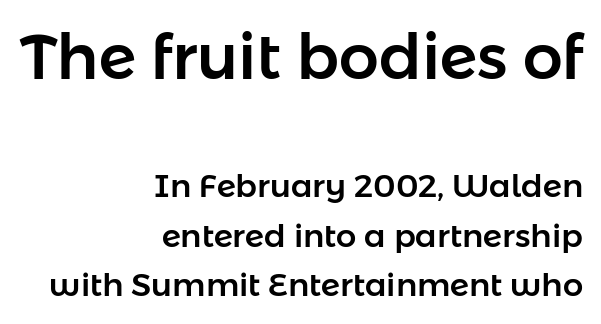
{"serif": "no", "italic": "no", "width": "normal", "stroke_contrast": "low", "x_height": "medium", "monospaced": "no", "underline": "no", "align": "right", "line_spacing": "normal", "line_spacing_ratio": 1.55, "letter_spacing": "normal", "letter_spacing_em": 0.0, "larger_block": "first", "size_ratio": 1.97, "glyph_px": 63}
